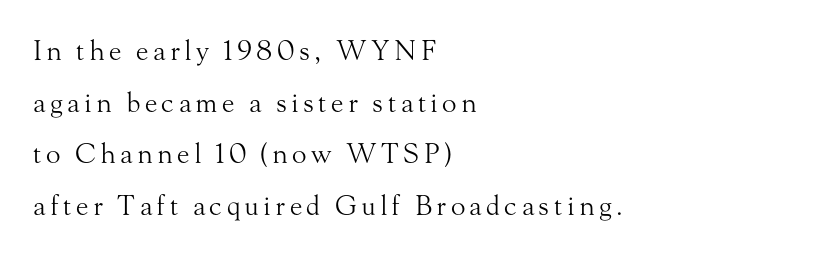
Q: Is the text bold? A: No.
Q: Is the text italic (slanted)? A: No, it is upright.
Q: Is the text underlined? A: No.
Q: How is the paragraph aligned? A: Left-aligned.
Q: Is the spacing between lines tight, normal or loose? A: Loose.
